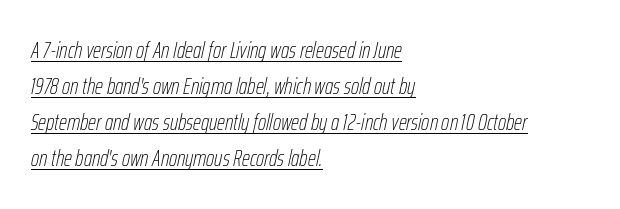
Caption: face not bold, strokes unweighted. Style check: oblique. Interline gaps are of average width in this sample. Horizontally, the lines are justified to the leading edge only.
